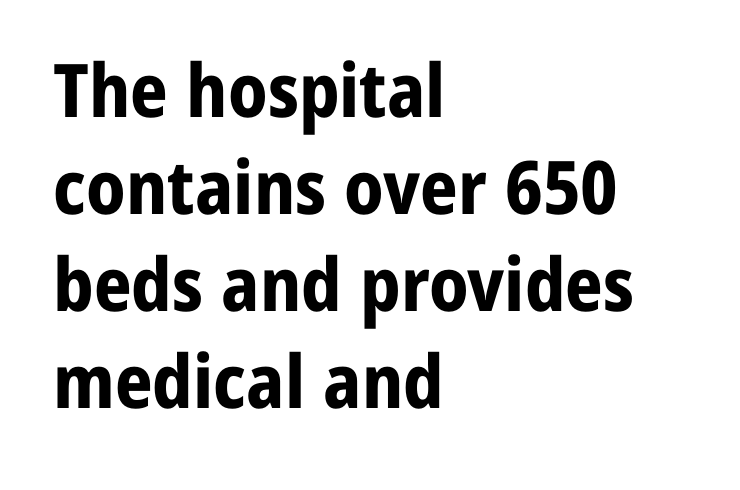
How are the letters spaced? Ordinarily, with no added tracking. Nobody drew a line under any word here. A classic flush-left, rag-right setting is used for this passage. It's the straight-up-and-down kind of type. Note the varied advance widths — an 'i' is clearly narrower than an 'm'.
